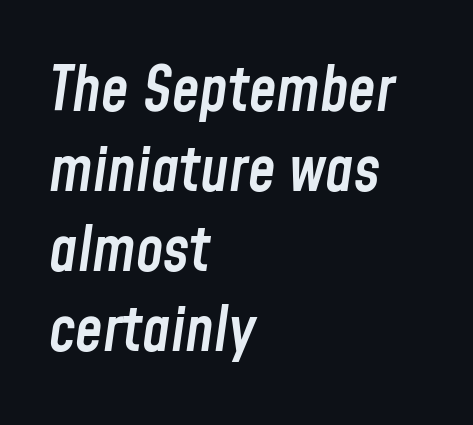
The image shows 62 px semibold, condensed type, italic (leaning right); set left-aligned, normal line spacing (1.29x), normal letter spacing, not underlined; low stroke contrast and a medium x-height.
